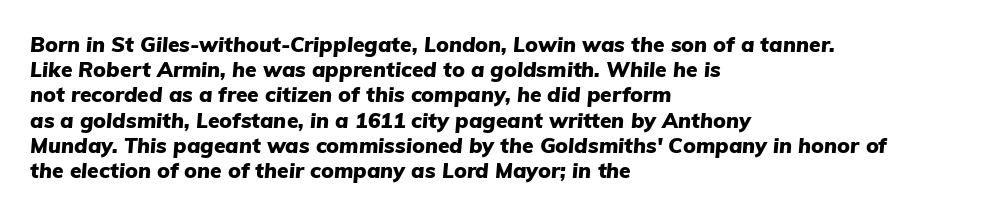
The image shows 21 px bold type, italic (leaning right); set left-aligned, line spacing 1.2x, normal letter spacing, not underlined.
